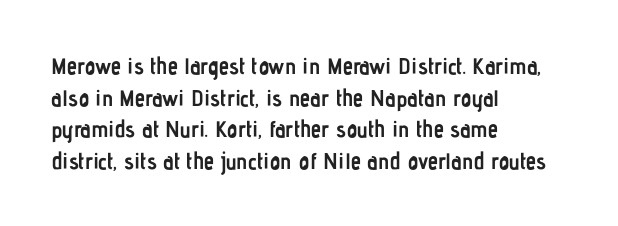
One glance says typical: line gaps are just what's usual. The letters stand upright; this is a roman face. These lines stack with their left ends in a neat column. Bold? Absolutely — the strokes are thick and heavy.
